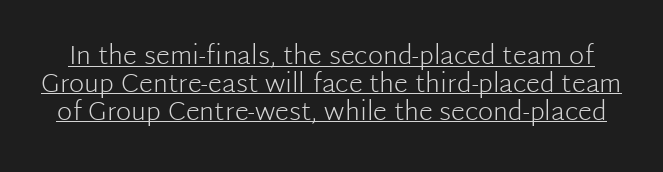
Q: Is the text bold? A: No.
Q: Is the text italic (slanted)? A: No, it is upright.
Q: Is the text underlined? A: Yes.
Q: Is the spacing between letters normal or unusually wide? A: Normal.
Q: Is the spacing between lines tight, normal or loose? A: Tight.
